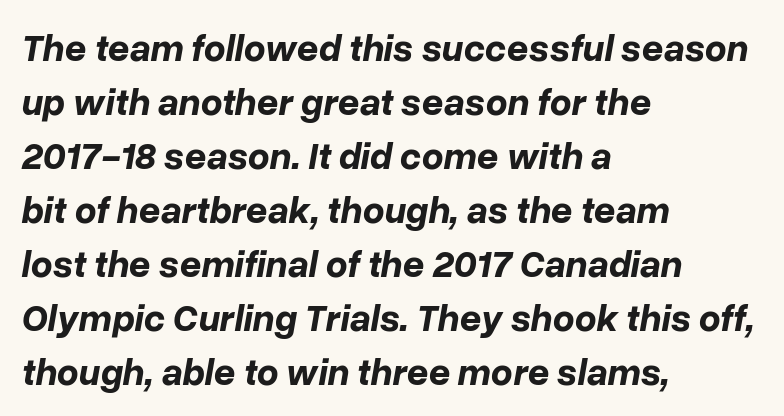
The image shows 38 px bold type, italic (leaning right); set left-aligned, normal line spacing (1.42x), normal letter spacing, not underlined; low stroke contrast and a medium x-height.
